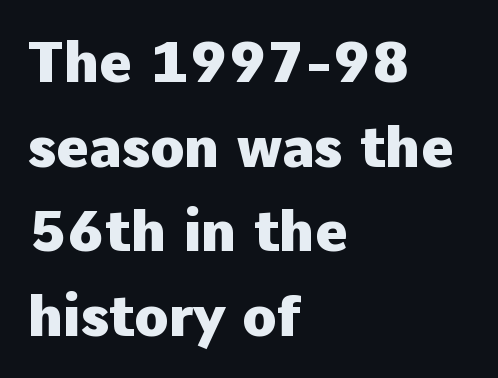
{"serif": "no", "italic": "no", "bold": "yes", "weight": "heavy", "width": "normal", "stroke_contrast": "low", "x_height": "medium", "monospaced": "no", "underline": "no", "align": "left", "line_spacing": "normal", "line_spacing_ratio": 1.51, "letter_spacing": "normal", "letter_spacing_em": 0.0, "glyph_px": 56}
